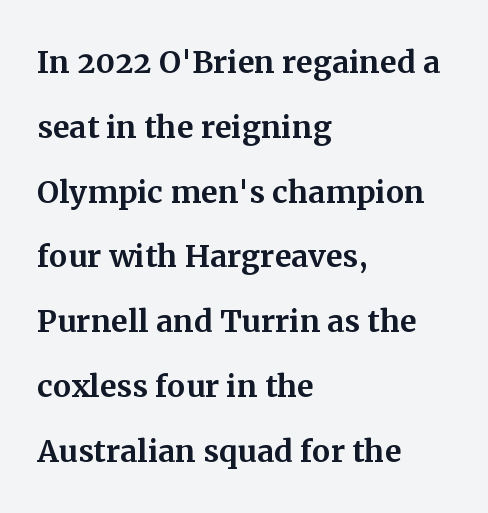
{"serif": "yes", "italic": "no", "width": "normal", "stroke_contrast": "medium", "x_height": "medium", "monospaced": "no", "underline": "no", "align": "left", "line_spacing": "normal", "line_spacing_ratio": 1.58, "letter_spacing": "normal", "letter_spacing_em": 0.0, "glyph_px": 41}
